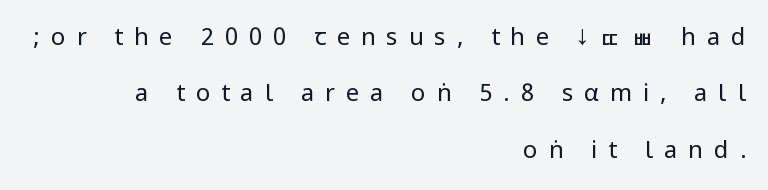
Q: Is the text bold? A: No.
Q: Is the text italic (slanted)? A: No, it is upright.
Q: Is the text underlined? A: No.
Q: How is the paragraph aligned? A: Right-aligned.
Q: Is the spacing between letters normal or unusually wide? A: Unusually wide.
Q: Is the spacing between lines tight, normal or loose? A: Loose.
